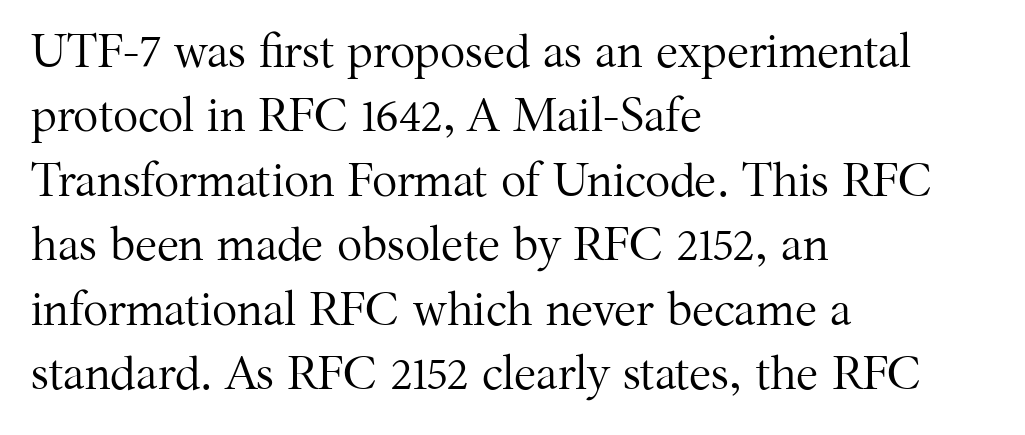
The image shows 47 px regular-weight serif type, upright; set left-aligned, normal line spacing (1.37x), normal letter spacing, not underlined; medium stroke contrast and a medium x-height.
